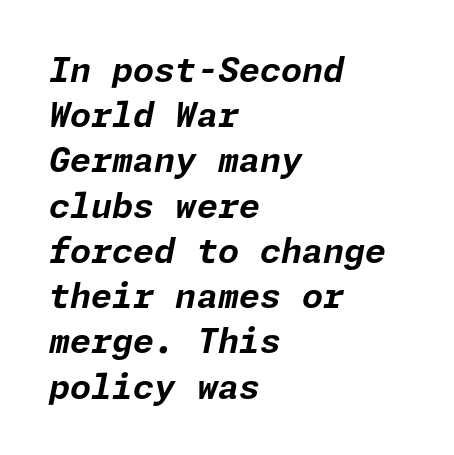
Each glyph is drawn with heavy, bold strokes. The rendering applies a slant to the glyphs. Line beginnings align vertically; line endings do not. What's the leading like? Ordinary, nothing unusual. Only glyphs here, with clear space below each row.
